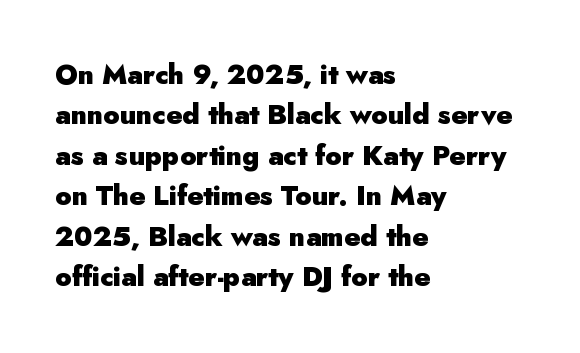
The image shows 27 px bold type, upright; set left-aligned, normal line spacing (1.5x), normal letter spacing, not underlined.
